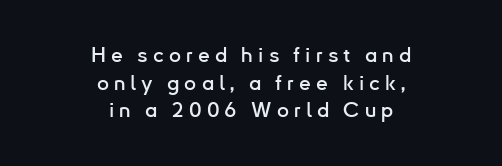
Q: Is the text italic (slanted)? A: No, it is upright.
Q: Is the text underlined? A: No.
Q: How is the paragraph aligned? A: Centered.
Q: Is the spacing between letters normal or unusually wide? A: Unusually wide.
Q: Is the spacing between lines tight, normal or loose? A: Normal.
